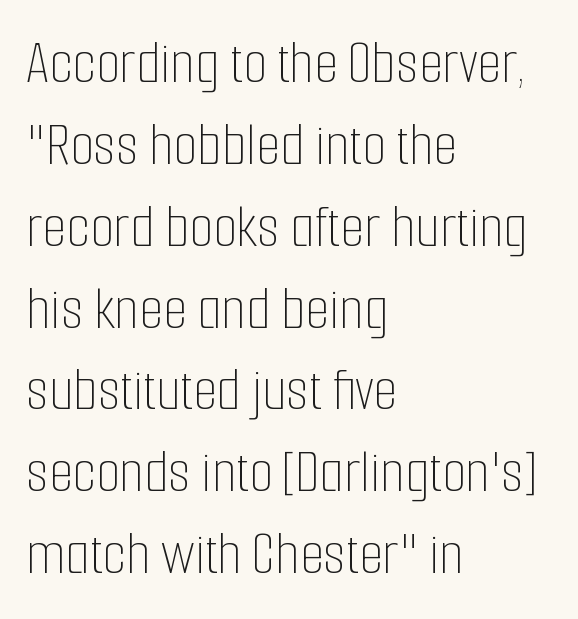
The image shows 62 px thin, condensed type, upright; set left-aligned, normal line spacing (1.32x), normal letter spacing, not underlined; low stroke contrast and a medium x-height.
